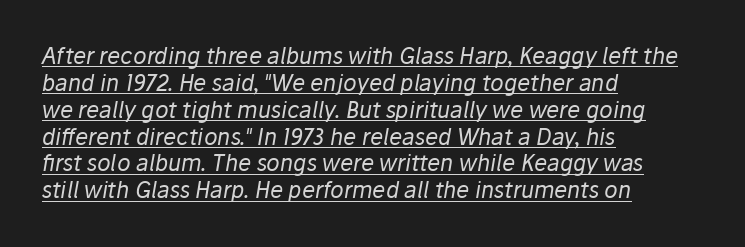
Q: Is the text bold? A: No.
Q: Is the text italic (slanted)? A: Yes, it leans right by about 10 degrees.
Q: Is the text underlined? A: Yes.
Q: How is the paragraph aligned? A: Left-aligned.
Q: Is the spacing between letters normal or unusually wide? A: Normal.
